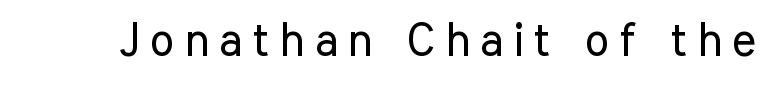
The image shows 46 px regular-weight, condensed sans-serif type, upright; set unusually wide letter spacing (+0.23 em), not underlined; low stroke contrast and a medium x-height.
